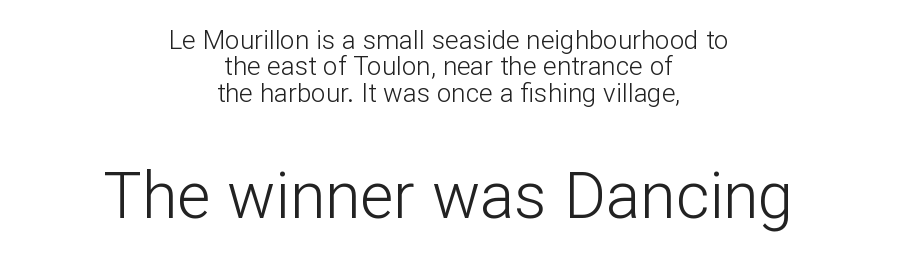
Q: Is the text bold? A: No.
Q: Is the text italic (slanted)? A: No, it is upright.
Q: Is the typeface a serif or a sans-serif typeface? A: Sans-serif.
Q: Is the text underlined? A: No.
Q: How is the paragraph aligned? A: Centered.
Q: Is the spacing between letters normal or unusually wide? A: Normal.
Q: Is the spacing between lines tight, normal or loose? A: Tight.
Q: Which block of text is set in a larger size, the first (top) or the second (bottom)? A: The second (bottom) one.
Q: Width (condensed, normal, or wide)? A: Normal.
Q: Stroke contrast? A: Low.
Q: x-height? A: Medium.
Q: Monospaced? A: No.
